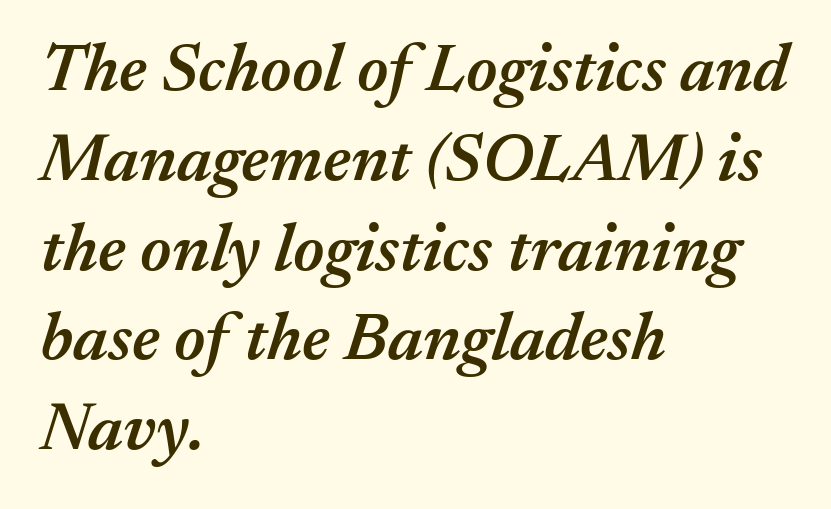
{"italic": "yes", "lean": "right", "slant_degrees": 17, "bold": "semi", "weight": "semibold", "width": "normal", "stroke_contrast": "medium", "x_height": "medium", "monospaced": "no", "underline": "no", "align": "left", "line_spacing": "normal", "line_spacing_ratio": 1.32, "letter_spacing": "normal", "letter_spacing_em": 0.0, "glyph_px": 68}
